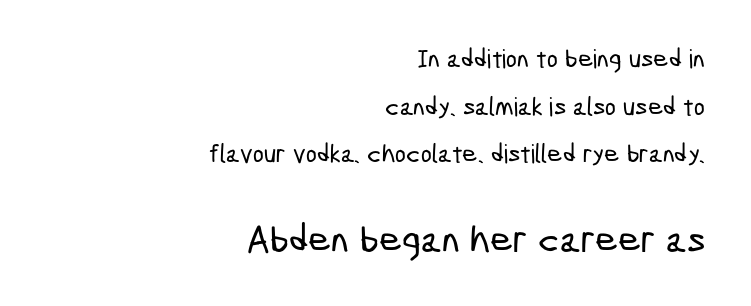
Q: Is the typeface a serif or a sans-serif typeface? A: Sans-serif.
Q: Is the text underlined? A: No.
Q: How is the paragraph aligned? A: Right-aligned.
Q: Is the spacing between letters normal or unusually wide? A: Normal.
Q: Which block of text is set in a larger size, the first (top) or the second (bottom)? A: The second (bottom) one.
Q: Width (condensed, normal, or wide)? A: Condensed.
Q: Stroke contrast? A: Low.
Q: x-height? A: Medium.
Q: Monospaced? A: No.
